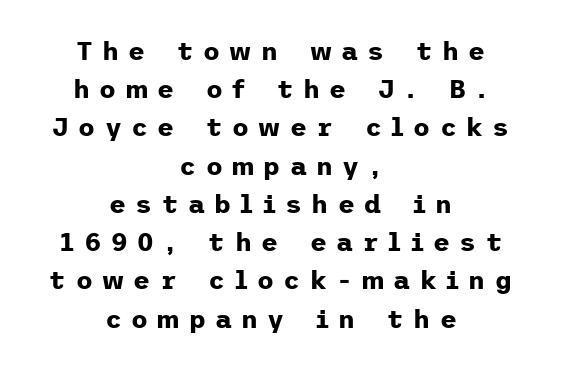
In terms of weight, the rendering is a true, heavy bold. Does extra space separate the letters? Yes, quite a lot of it. Regular leading. Does the lettering tilt? It doesn't — this is upright.
